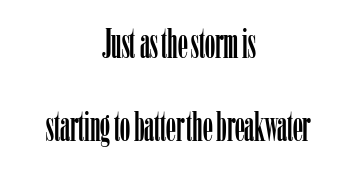
The image shows 40 px condensed serif type, upright; set centered, loose line spacing (2.07x), normal letter spacing, not underlined; low stroke contrast and a medium x-height.
